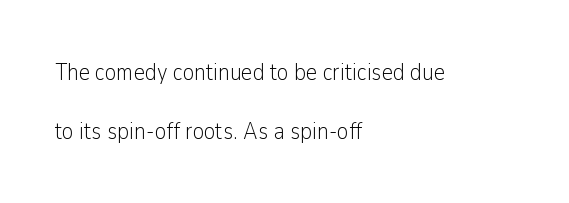
Q: Is the text bold? A: No.
Q: Is the text italic (slanted)? A: No, it is upright.
Q: Is the text underlined? A: No.
Q: How is the paragraph aligned? A: Left-aligned.
Q: Is the spacing between letters normal or unusually wide? A: Normal.
Q: Is the spacing between lines tight, normal or loose? A: Loose.
